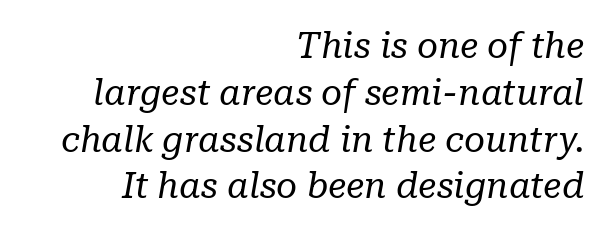
Descenders hang freely into open space. This is not heavy type; no bold has been used. Compared with a flush-left layout, this one pins lines to the opposite, right side. The rendering applies a slant to the glyphs. Unlike a clean sans, this face finishes its strokes with serifs.
